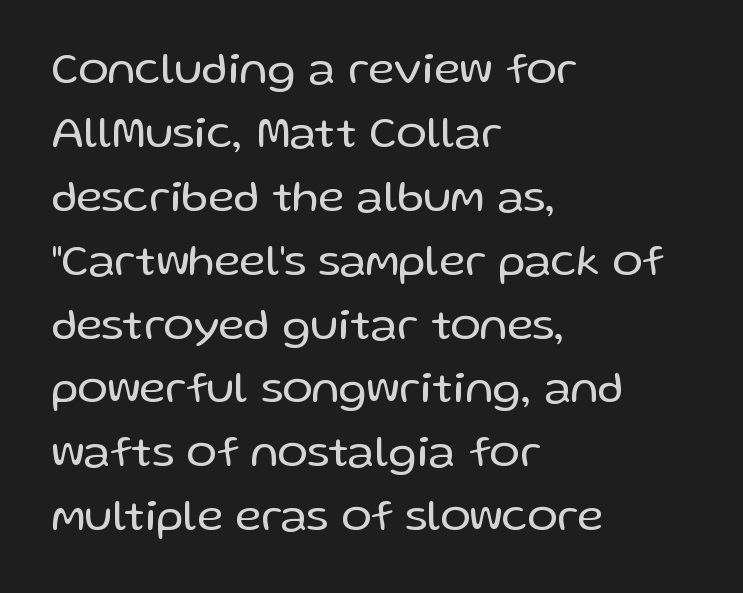
Q: Is the text bold? A: No.
Q: Is the text italic (slanted)? A: No, it is upright.
Q: Is the typeface a serif or a sans-serif typeface? A: Sans-serif.
Q: Is the text underlined? A: No.
Q: How is the paragraph aligned? A: Left-aligned.
Q: Is the spacing between letters normal or unusually wide? A: Normal.
Q: Is the spacing between lines tight, normal or loose? A: Normal.
Q: Width (condensed, normal, or wide)? A: Normal.
Q: Stroke contrast? A: Low.
Q: x-height? A: Medium.
Q: Monospaced? A: No.
